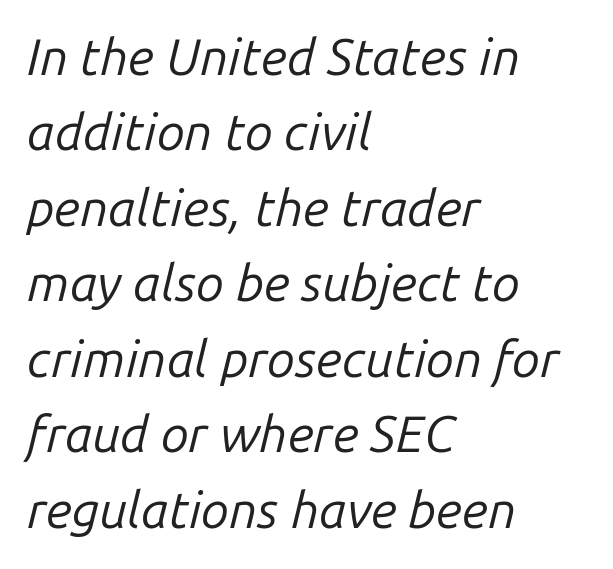
{"italic": "yes", "lean": "right", "slant_degrees": 14, "bold": "no", "weight": "regular", "width": "normal", "stroke_contrast": "low", "x_height": "medium", "monospaced": "no", "underline": "no", "align": "left", "line_spacing": "normal", "line_spacing_ratio": 1.48, "letter_spacing": "normal", "letter_spacing_em": 0.0, "glyph_px": 51}
